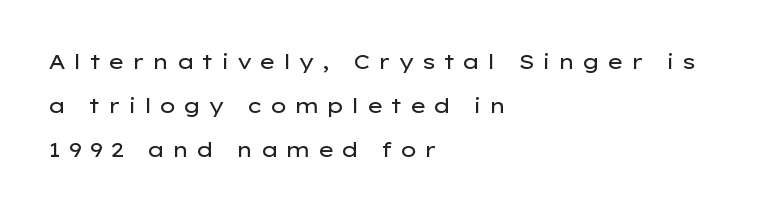
{"italic": "no", "bold": "no", "underline": "no", "align": "left", "line_spacing": "loose", "line_spacing_ratio": 2.1, "letter_spacing": "wide", "letter_spacing_em": 0.34, "glyph_px": 21}
